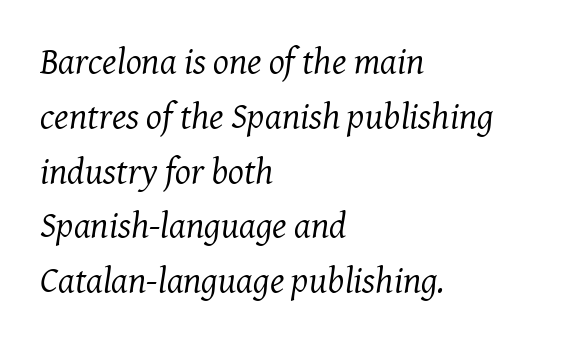
{"serif": "yes", "italic": "yes", "lean": "right", "slant_degrees": 8, "bold": "no", "weight": "regular", "width": "normal", "stroke_contrast": "medium", "x_height": "medium", "monospaced": "no", "underline": "no", "align": "left", "line_spacing": "normal", "line_spacing_ratio": 1.48, "letter_spacing": "normal", "letter_spacing_em": 0.0, "glyph_px": 37}
